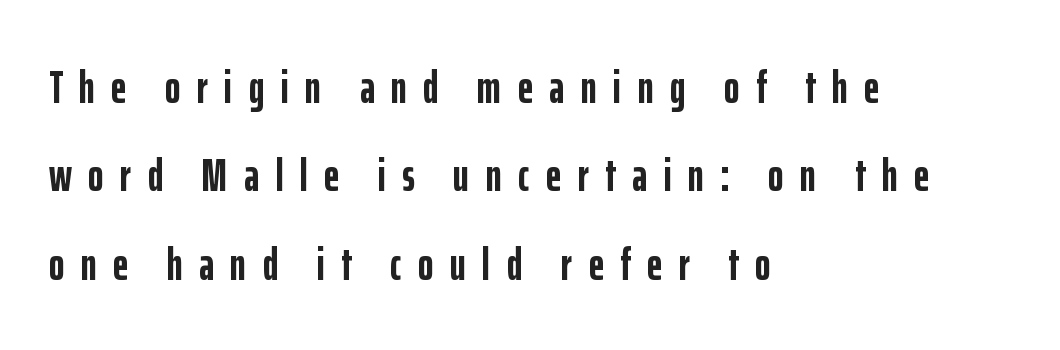
The image shows 47 px semibold, condensed sans-serif type, upright; set left-aligned, line spacing 1.88x, unusually wide letter spacing (+0.35 em), not underlined; low stroke contrast and a medium x-height.
